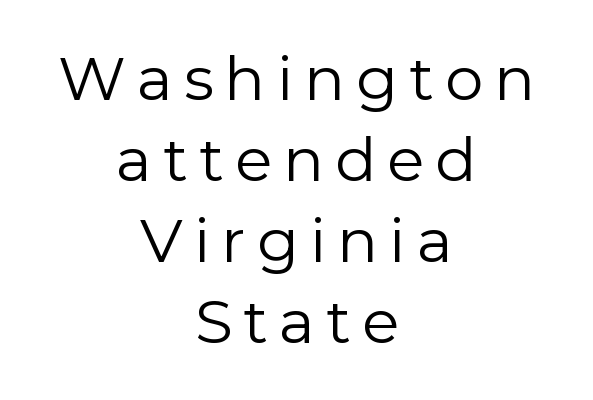
{"serif": "no", "italic": "no", "bold": "no", "weight": "regular", "width": "normal", "stroke_contrast": "low", "x_height": "medium", "monospaced": "no", "underline": "no", "align": "center", "line_spacing": "normal", "line_spacing_ratio": 1.33, "glyph_px": 61}
